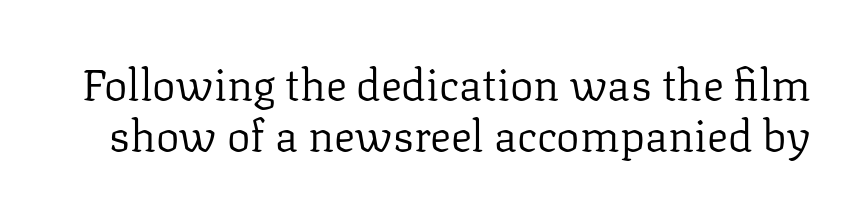
Q: Is the text bold? A: No.
Q: Is the text italic (slanted)? A: No, it is upright.
Q: Is the typeface a serif or a sans-serif typeface? A: Serif.
Q: Is the text underlined? A: No.
Q: Is the spacing between letters normal or unusually wide? A: Normal.
Q: Width (condensed, normal, or wide)? A: Normal.
Q: Stroke contrast? A: Low.
Q: x-height? A: Medium.
Q: Monospaced? A: No.
